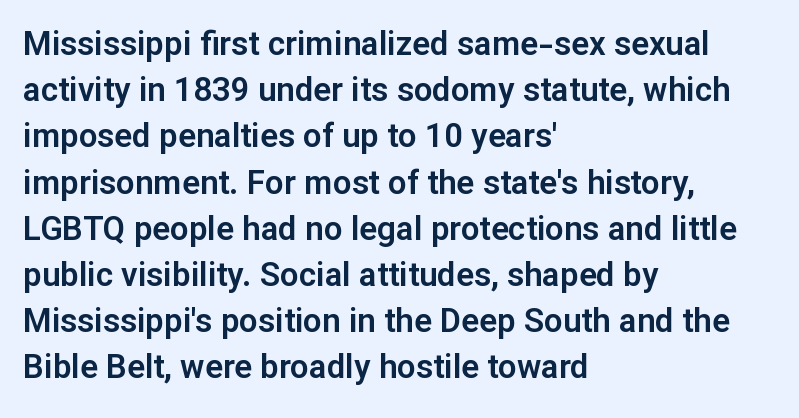
The image shows 33 px sans-serif type, upright; set left-aligned, normal line spacing (1.4x), normal letter spacing, not underlined; low stroke contrast and a medium x-height.
